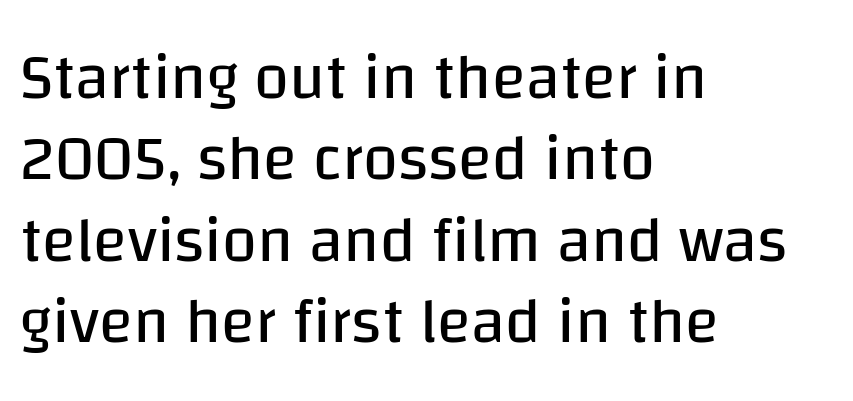
What kind of face is this? One without serifs — a sans. Where is the straight margin? On the left. Anything drawn beneath the words? Only blank space. A light-to-regular cut is what we see here.
